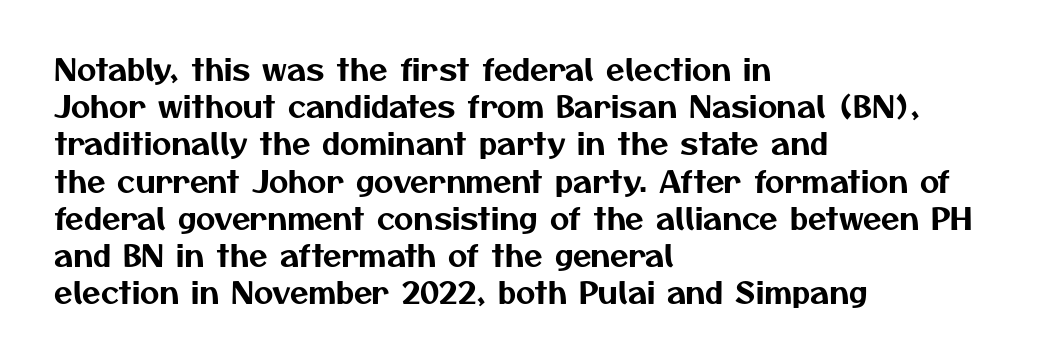
Q: Is the typeface a serif or a sans-serif typeface? A: Sans-serif.
Q: Is the text underlined? A: No.
Q: How is the paragraph aligned? A: Left-aligned.
Q: Is the spacing between letters normal or unusually wide? A: Normal.
Q: Width (condensed, normal, or wide)? A: Normal.
Q: Stroke contrast? A: Medium.
Q: x-height? A: Medium.
Q: Monospaced? A: No.
